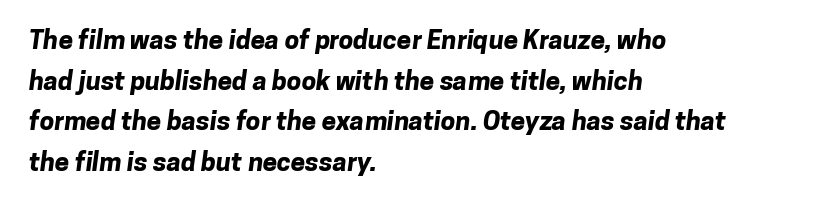
The image shows 26 px bold type; set left-aligned, normal line spacing (1.56x), normal letter spacing, not underlined.
